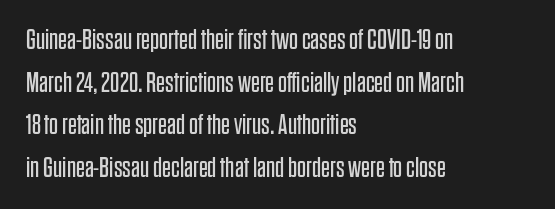
The image shows 28 px regular-weight, condensed sans-serif type, upright; set left-aligned, normal line spacing (1.52x), normal letter spacing, not underlined; low stroke contrast and a large x-height.
